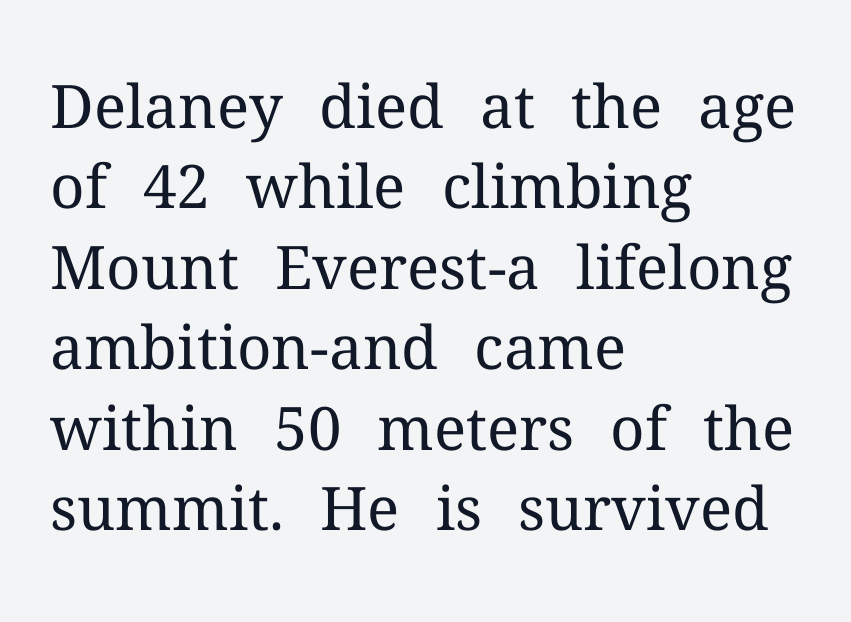
The image shows 60 px regular-weight serif type, upright; set left-aligned, normal line spacing (1.34x), normal letter spacing, not underlined; medium stroke contrast and a medium x-height.
